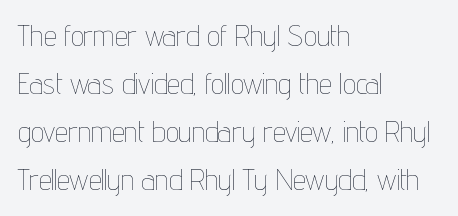
{"italic": "no", "bold": "no", "weight": "thin", "width": "condensed", "stroke_contrast": "low", "x_height": "medium", "monospaced": "no", "underline": "no", "align": "left", "line_spacing": "normal", "line_spacing_ratio": 1.66, "letter_spacing": "normal", "letter_spacing_em": 0.0, "glyph_px": 29}
